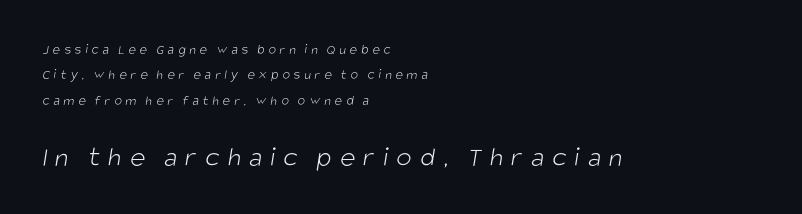
The image shows 29 px light, condensed sans-serif type; set left-aligned, line spacing 1.82x, unusually wide letter spacing (+0.28 em), not underlined; the second (bottom) block is 2.07x larger; low stroke contrast and a large x-height.
